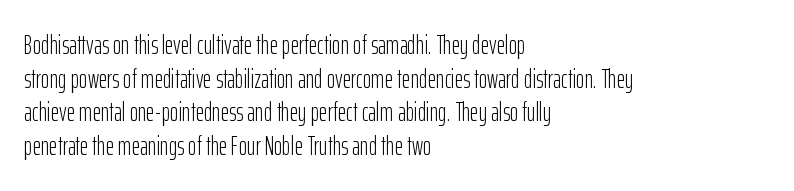
Interline gaps are of average width in this sample. In terms of posture, this sample is upright. Teacher's note: observe the even left margin — that is flush-left alignment. The cut favours lightness, reaching ordinary text weight at its darkest.
